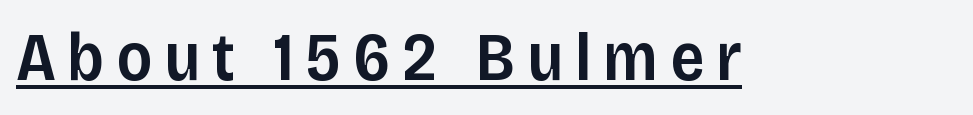
Q: Is the text bold? A: Semi-bold.
Q: Is the text italic (slanted)? A: No, it is upright.
Q: Is the typeface a serif or a sans-serif typeface? A: Sans-serif.
Q: Is the text underlined? A: Yes.
Q: Width (condensed, normal, or wide)? A: Normal.
Q: Stroke contrast? A: Low.
Q: x-height? A: Large.
Q: Monospaced? A: No.
